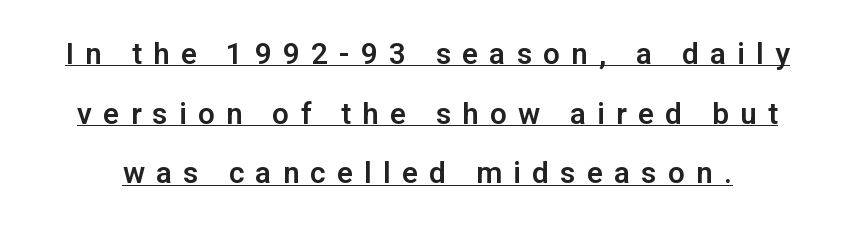
Q: Is the text italic (slanted)? A: No, it is upright.
Q: Is the typeface a serif or a sans-serif typeface? A: Sans-serif.
Q: Is the text underlined? A: Yes.
Q: Is the spacing between letters normal or unusually wide? A: Unusually wide.
Q: Is the spacing between lines tight, normal or loose? A: Loose.
Q: Width (condensed, normal, or wide)? A: Normal.
Q: Stroke contrast? A: Low.
Q: x-height? A: Medium.
Q: Monospaced? A: No.
